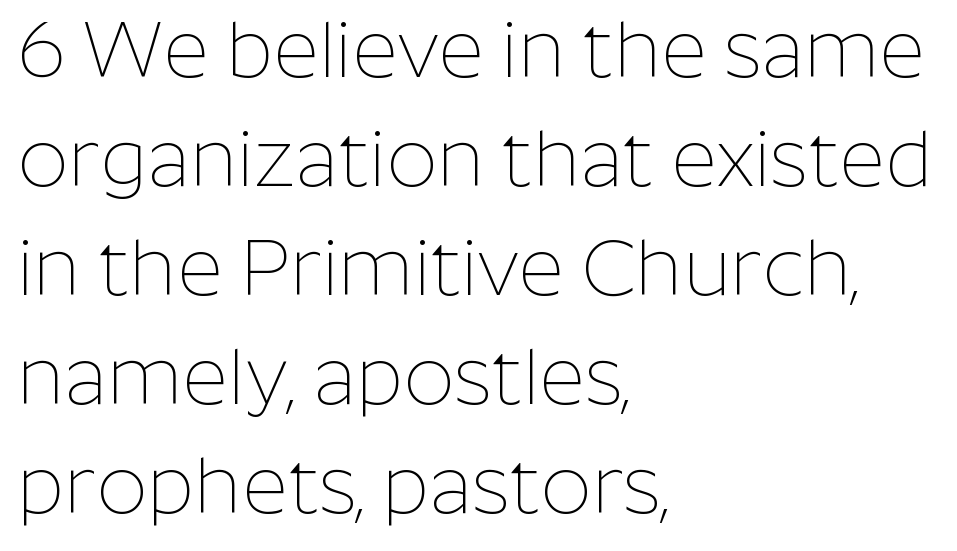
Q: Is the text bold? A: No.
Q: Is the text italic (slanted)? A: No, it is upright.
Q: Is the typeface a serif or a sans-serif typeface? A: Sans-serif.
Q: Is the text underlined? A: No.
Q: How is the paragraph aligned? A: Left-aligned.
Q: Is the spacing between letters normal or unusually wide? A: Normal.
Q: Is the spacing between lines tight, normal or loose? A: Normal.
Q: Width (condensed, normal, or wide)? A: Normal.
Q: Stroke contrast? A: Low.
Q: x-height? A: Medium.
Q: Monospaced? A: No.
